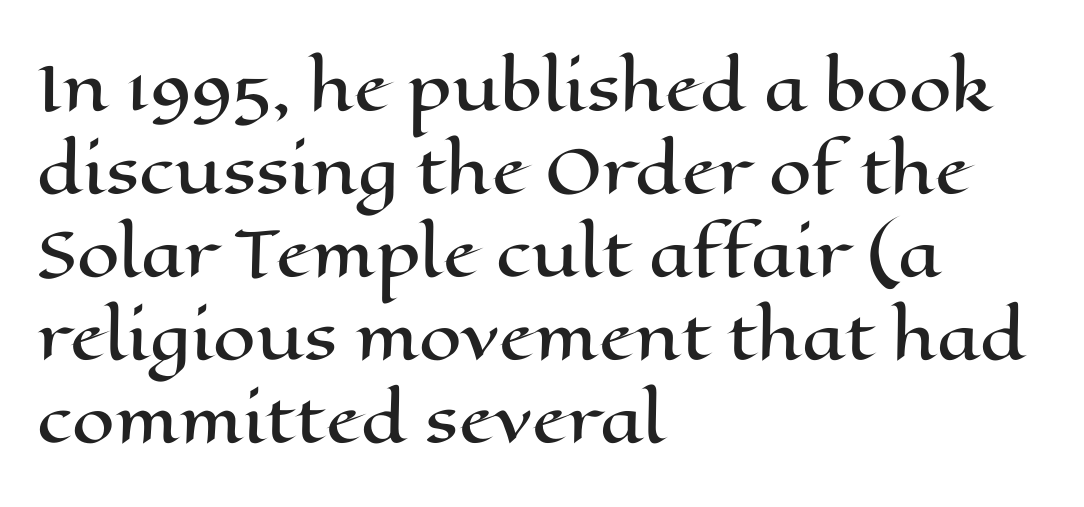
{"italic": "no", "width": "wide", "stroke_contrast": "high", "x_height": "medium", "monospaced": "no", "underline": "no", "align": "left", "line_spacing": "normal", "line_spacing_ratio": 1.36, "letter_spacing": "normal", "letter_spacing_em": 0.0, "glyph_px": 61}
